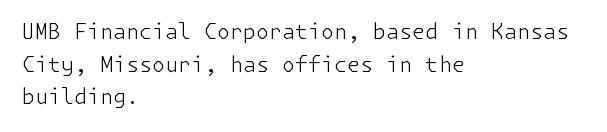
The axis of the letterforms is exactly vertical. Here the glyphs are tracked normally, forming tight word shapes. Descenders hang freely into open space. Line beginnings align vertically; line endings do not. The rows are spaced the way most documents space them.
